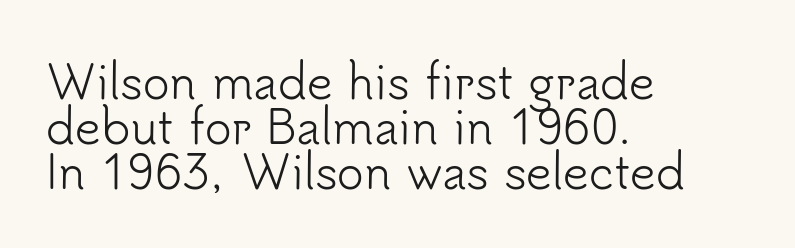
{"serif": "no", "italic": "no", "bold": "no", "weight": "light", "width": "normal", "stroke_contrast": "low", "x_height": "small", "monospaced": "no", "underline": "no", "align": "left", "line_spacing": "tight", "line_spacing_ratio": 1.0, "letter_spacing": "normal", "letter_spacing_em": 0.0, "glyph_px": 45}
